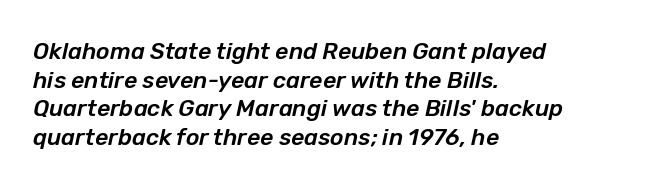
Horizontal alignment here is leftward, the default for most running prose. The strip under each line holds only bare page. A typesetter would mark this as italic. Regarding leading, the lines here are spaced in the standard way.
